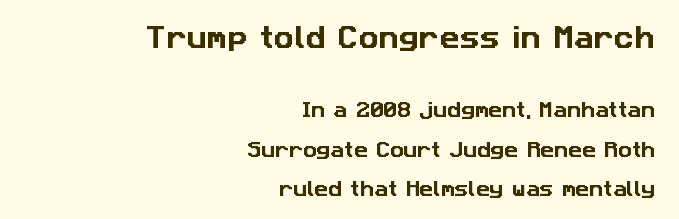
Q: Is the text underlined? A: No.
Q: How is the paragraph aligned? A: Right-aligned.
Q: Is the spacing between letters normal or unusually wide? A: Normal.
Q: Is the spacing between lines tight, normal or loose? A: Loose.
Q: Which block of text is set in a larger size, the first (top) or the second (bottom)? A: The first (top) one.
